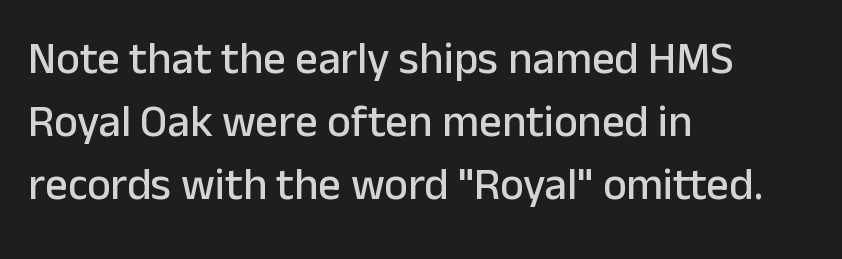
The image shows 45 px sans-serif type, upright; set left-aligned, normal line spacing (1.4x), normal letter spacing, not underlined; low stroke contrast and a medium x-height.
